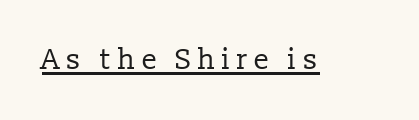
{"serif": "yes", "italic": "no", "bold": "no", "weight": "regular", "width": "normal", "stroke_contrast": "low", "x_height": "medium", "monospaced": "no", "underline": "yes", "letter_spacing": "wide", "letter_spacing_em": 0.21, "glyph_px": 29}
